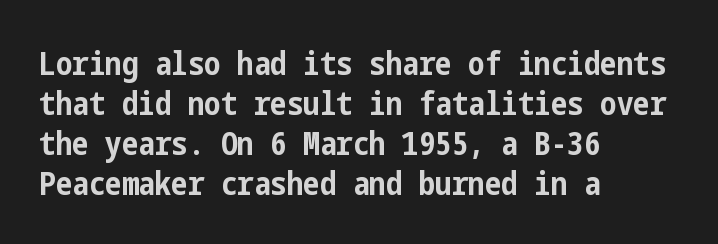
The image shows 33 px bold, condensed sans-serif type, upright; set left-aligned, line spacing 1.21x, normal letter spacing, not underlined; low stroke contrast and a medium x-height.
